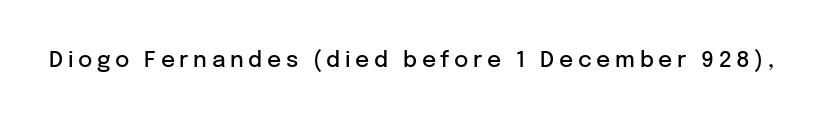
Q: Is the text bold? A: Semi-bold.
Q: Is the text italic (slanted)? A: No, it is upright.
Q: Is the text underlined? A: No.
Q: Is the spacing between letters normal or unusually wide? A: Unusually wide.
